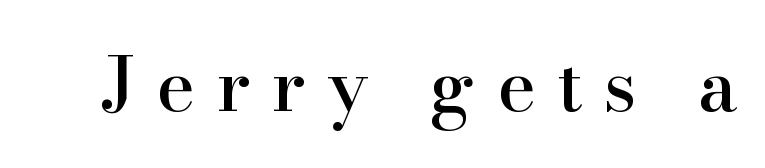
{"serif": "yes", "italic": "no", "width": "normal", "stroke_contrast": "high", "x_height": "small", "monospaced": "no", "underline": "no", "letter_spacing": "wide", "letter_spacing_em": 0.29, "glyph_px": 74}
